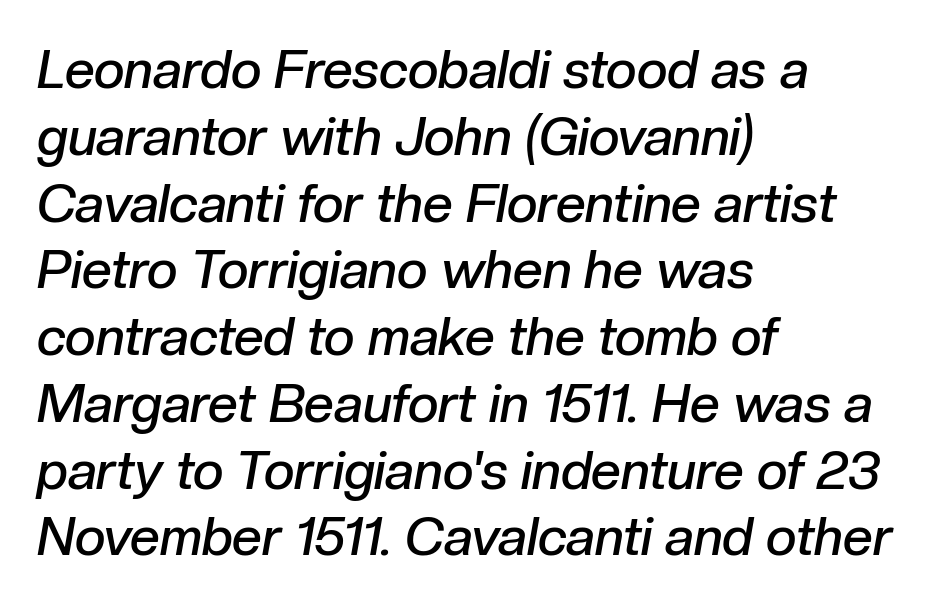
All the whitespace from short lines collects on the right. Quick note: underline off. Reading down the column, the eye jumps a familiar distance to each next line. The text carries the slant typical of an italic or oblique font. Is the type bold? Partly — it's a semibold, heavier than regular but not fully bold.
